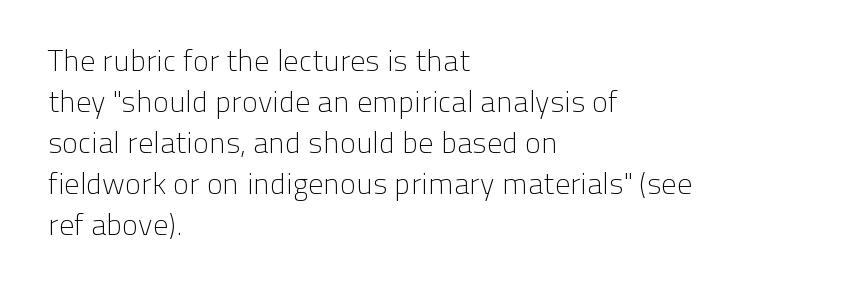
The rag falls on the right side of this text block. Words appear dense and cohesive because spacing is normal. The letters advance in unequal steps, a hallmark of proportional type. On a weight scale, this lands at 450 or below.
